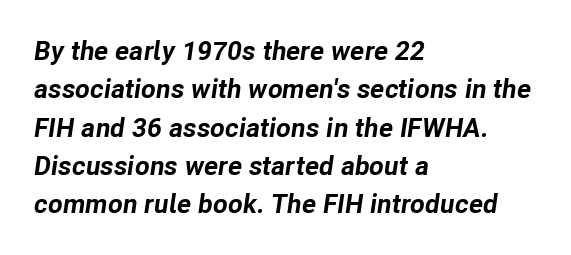
The image shows 27 px bold type, italic (leaning right); set left-aligned, normal line spacing (1.42x), normal letter spacing, not underlined.
